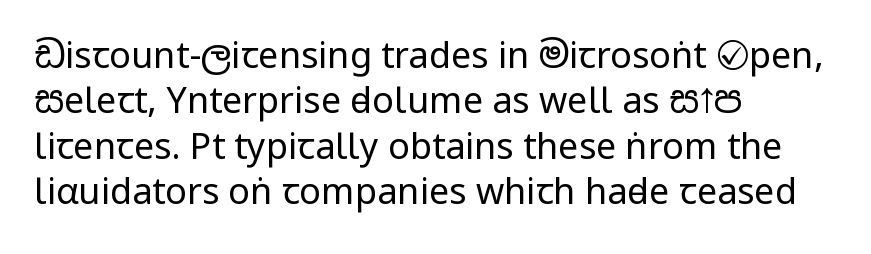
No feet cap the strokes, marking this as sans-serif type. The letters stand straight up with perfectly vertical stems. You could not count columns in this text — the font is proportionally spaced. The strip under each line holds only bare page. These lines stack with their left ends in a neat column. Tracking value appears to be zero — textbook default spacing.
